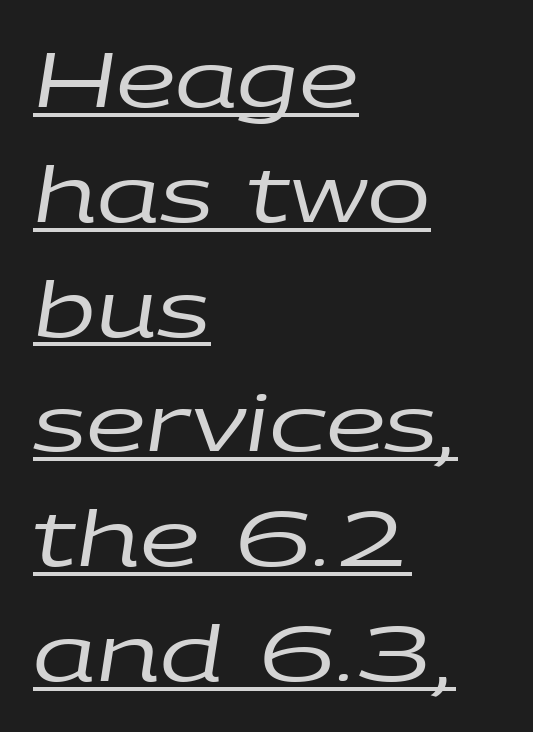
The image shows 76 px regular-weight, wide type, italic (leaning right); set left-aligned, normal line spacing (1.51x), normal letter spacing, underlined; low stroke contrast and a large x-height.
